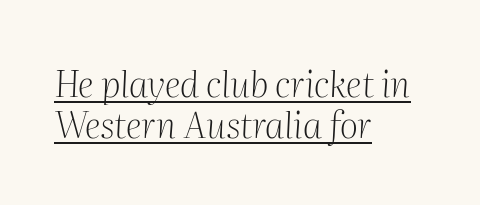
Closely set lines give the paragraph a compact silhouette. A quiet, ordinary-to-light weight characterises the typeface. Default kerning and tracking; the words read as compact shapes. The glyphs are accompanied by a horizontal stroke just below them. Alignment: flush left.
